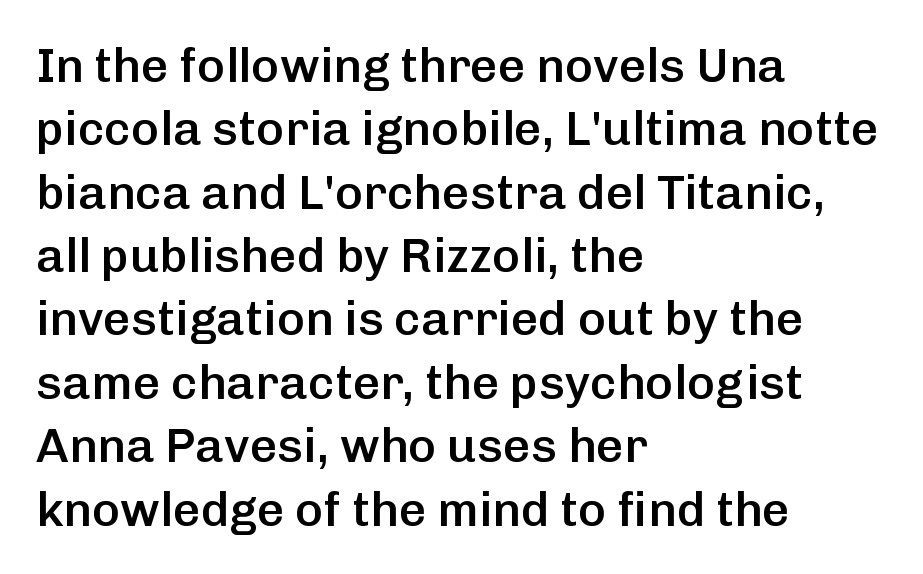
The image shows 48 px semibold sans-serif type, upright; set left-aligned, normal line spacing (1.32x), normal letter spacing, not underlined; low stroke contrast and a medium x-height.
